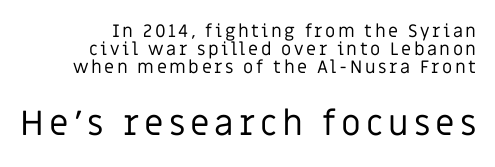
A typesetter would mark this as roman, not italic. Counters stay open thanks to moderate or lighter strokes. This sample uses a sans-serif face. Does the leading feel generous? Not at all — it's pinched.
